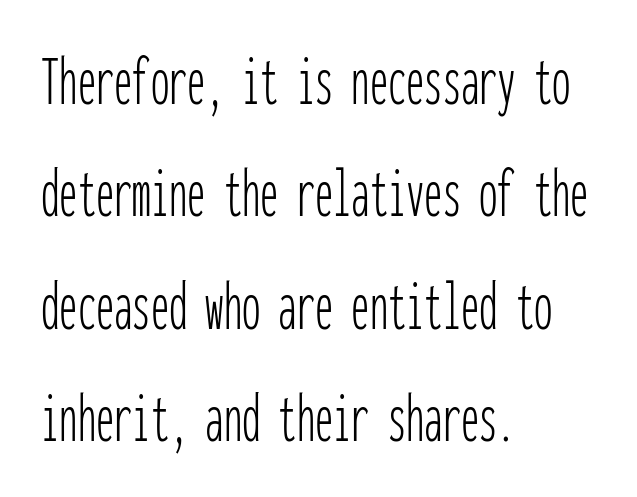
Stem width sits at or under what a default text font uses. Look at the bottom of the vertical strokes: they stop flat, with no serifs. Line starts are locked; line ends wander. Ascenders rise straight up at ninety degrees. The area under the type is left untouched. The gaps between neighbouring characters are ordinary and unremarkable.
